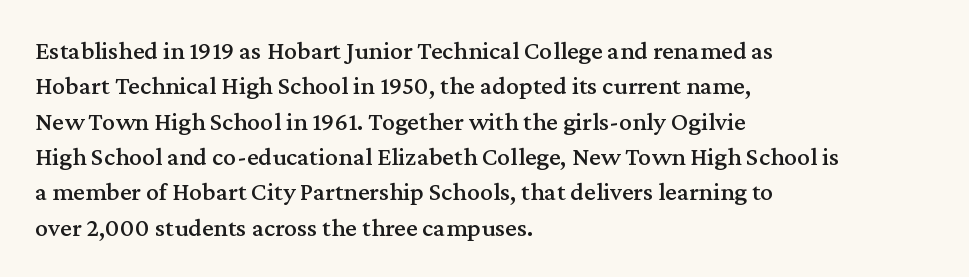
The image shows 26 px text type, upright; set left-aligned, normal line spacing (1.36x), normal letter spacing, not underlined.
